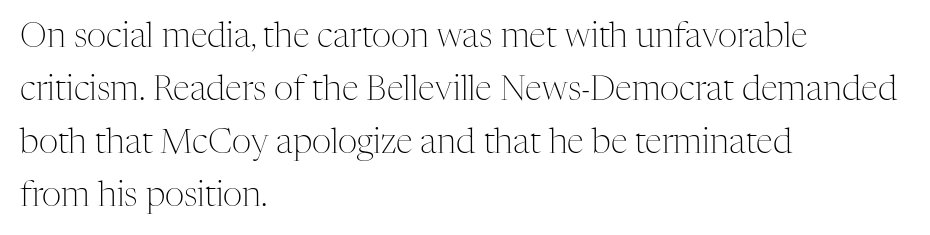
Check the space under the baseline: it is left empty. Leftover space on each line is placed entirely after the last word. The horizontal fit of the characters is conventional and even. Posture: straight, roman, zero tilt.
